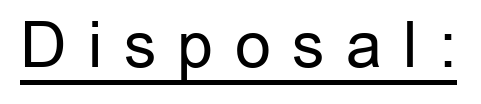
{"serif": "no", "italic": "no", "bold": "no", "weight": "regular", "width": "normal", "stroke_contrast": "low", "x_height": "medium", "monospaced": "no", "underline": "yes", "letter_spacing": "wide", "letter_spacing_em": 0.34, "glyph_px": 63}
